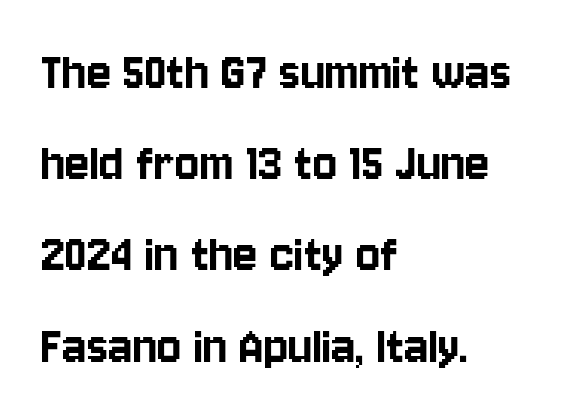
Q: Is the text italic (slanted)? A: No, it is upright.
Q: Is the typeface a serif or a sans-serif typeface? A: Sans-serif.
Q: Is the text underlined? A: No.
Q: How is the paragraph aligned? A: Left-aligned.
Q: Is the spacing between letters normal or unusually wide? A: Normal.
Q: Is the spacing between lines tight, normal or loose? A: Normal.
Q: Width (condensed, normal, or wide)? A: Condensed.
Q: Stroke contrast? A: Low.
Q: x-height? A: Large.
Q: Monospaced? A: No.
